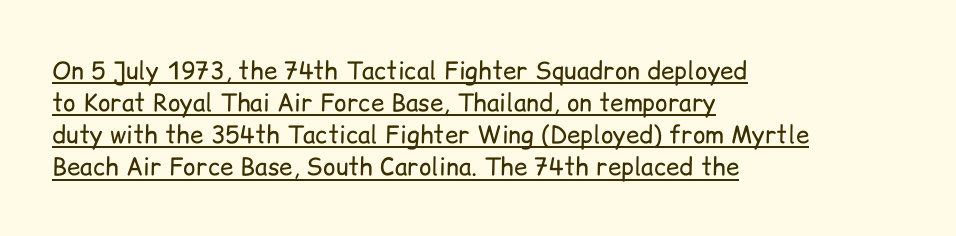
Q: Is the text bold? A: No.
Q: Is the text italic (slanted)? A: No, it is upright.
Q: Is the text underlined? A: Yes.
Q: How is the paragraph aligned? A: Left-aligned.
Q: Is the spacing between letters normal or unusually wide? A: Normal.
Q: Is the spacing between lines tight, normal or loose? A: Normal.
